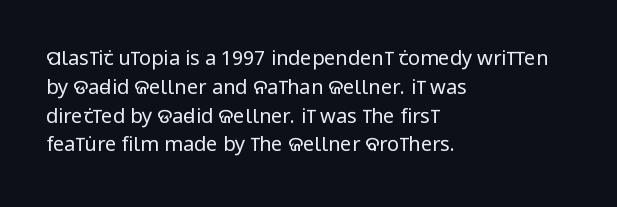
The image shows 20 px text type, upright; set left-aligned, normal line spacing (1.44x), normal letter spacing, not underlined.
